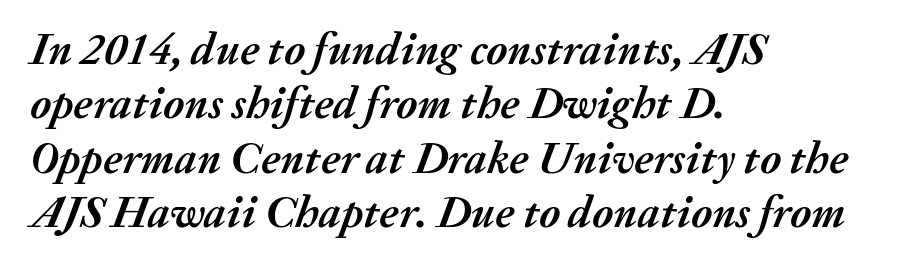
Q: Is the text bold? A: Yes.
Q: Is the text italic (slanted)? A: Yes, it leans right by about 20 degrees.
Q: Is the text underlined? A: No.
Q: How is the paragraph aligned? A: Left-aligned.
Q: Is the spacing between letters normal or unusually wide? A: Normal.
Q: Width (condensed, normal, or wide)? A: Normal.
Q: Stroke contrast? A: Medium.
Q: x-height? A: Medium.
Q: Monospaced? A: No.
